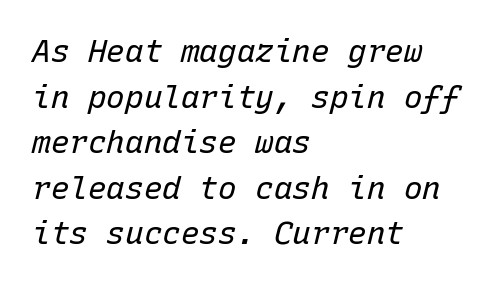
Q: Is the text bold? A: No.
Q: Is the text italic (slanted)? A: Yes, it leans right by about 15 degrees.
Q: Is the text underlined? A: No.
Q: How is the paragraph aligned? A: Left-aligned.
Q: Is the spacing between letters normal or unusually wide? A: Normal.
Q: Is the spacing between lines tight, normal or loose? A: Normal.
Q: Width (condensed, normal, or wide)? A: Normal.
Q: Stroke contrast? A: Low.
Q: x-height? A: Medium.
Q: Monospaced? A: Yes.
